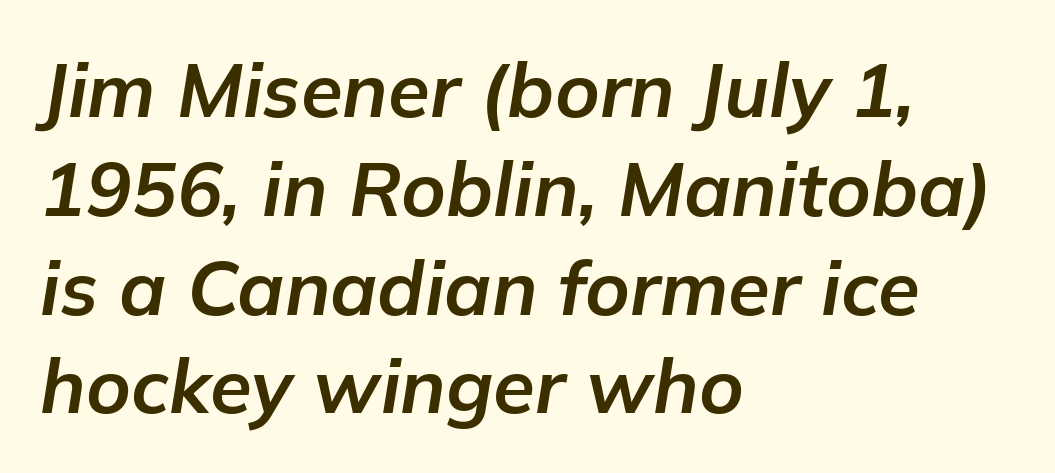
{"italic": "yes", "lean": "right", "slant_degrees": 9, "bold": "yes", "weight": "bold", "width": "normal", "stroke_contrast": "low", "x_height": "medium", "monospaced": "no", "underline": "no", "align": "left", "line_spacing": "normal", "line_spacing_ratio": 1.3, "letter_spacing": "normal", "letter_spacing_em": 0.0, "glyph_px": 76}
